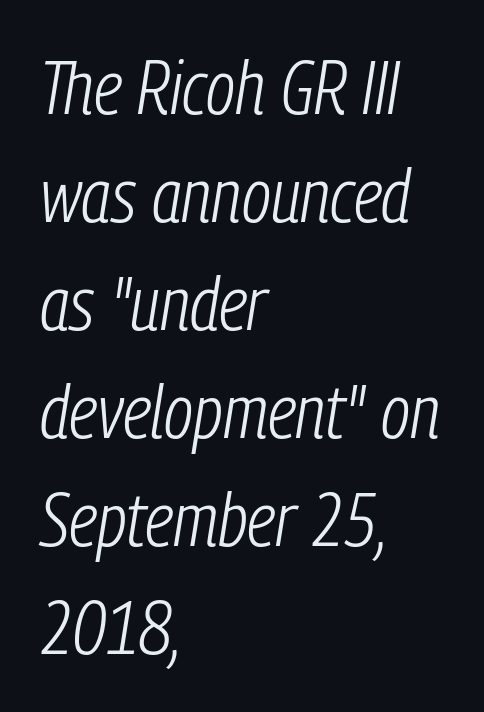
{"italic": "yes", "lean": "right", "slant_degrees": 9, "bold": "no", "weight": "light", "width": "condensed", "stroke_contrast": "low", "x_height": "medium", "monospaced": "no", "underline": "no", "align": "left", "line_spacing": "normal", "line_spacing_ratio": 1.42, "letter_spacing": "normal", "letter_spacing_em": 0.0, "glyph_px": 76}
